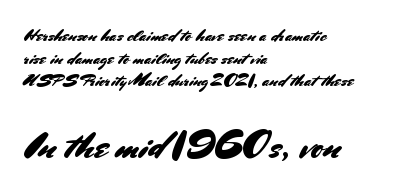
Q: Is the text italic (slanted)? A: Yes.
Q: Is the typeface a serif or a sans-serif typeface? A: Sans-serif.
Q: Is the text underlined? A: No.
Q: How is the paragraph aligned? A: Left-aligned.
Q: Is the spacing between letters normal or unusually wide? A: Normal.
Q: Is the spacing between lines tight, normal or loose? A: Normal.
Q: Which block of text is set in a larger size, the first (top) or the second (bottom)? A: The second (bottom) one.
Q: Width (condensed, normal, or wide)? A: Normal.
Q: Stroke contrast? A: Medium.
Q: x-height? A: Small.
Q: Monospaced? A: No.
